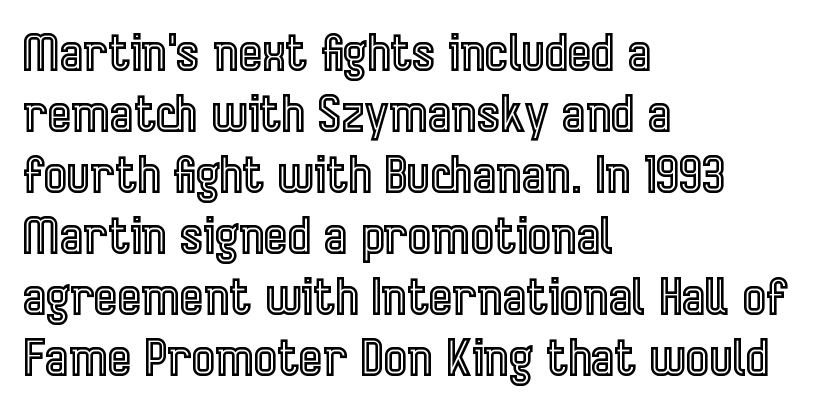
Q: Is the text italic (slanted)? A: No, it is upright.
Q: Is the text underlined? A: No.
Q: How is the paragraph aligned? A: Left-aligned.
Q: Is the spacing between letters normal or unusually wide? A: Normal.
Q: Width (condensed, normal, or wide)? A: Condensed.
Q: x-height? A: Medium.
Q: Monospaced? A: No.
